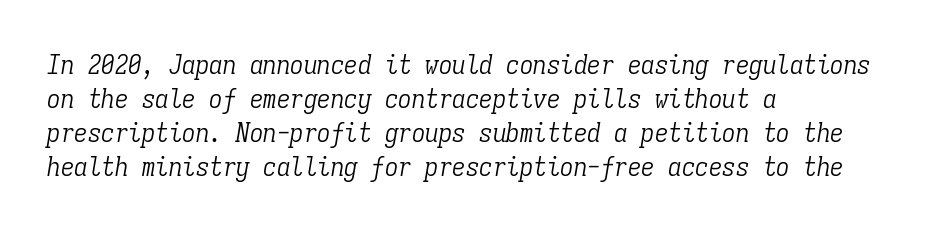
{"italic": "yes", "lean": "right", "slant_degrees": 9, "bold": "no", "underline": "no", "align": "left", "line_spacing": "normal", "line_spacing_ratio": 1.26, "letter_spacing": "normal", "letter_spacing_em": 0.0, "glyph_px": 27}
